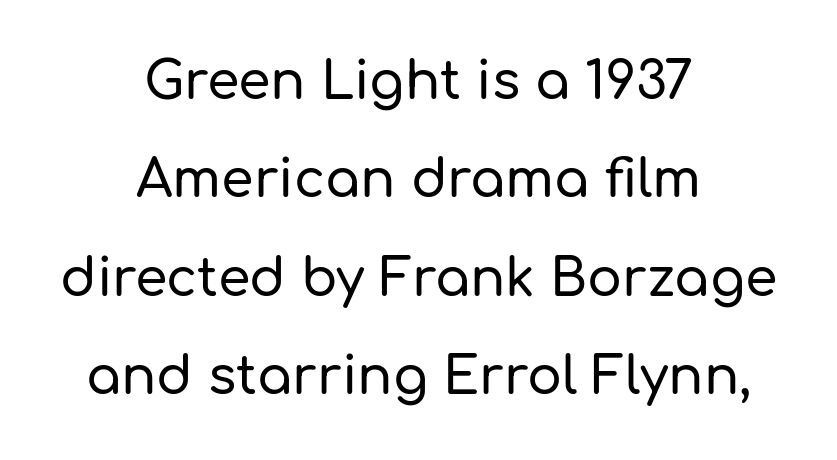
What kind of face is this? One without serifs — a sans. The gap between lines stays unmarked. The lettering holds an erect, upright posture throughout. Here the designer chose a conventional face with non-uniform glyph widths. The typesetter chose a symmetrical, centered arrangement here.
